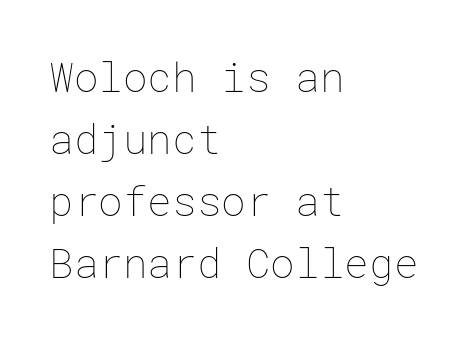
The image shows 41 px thin type, upright; set left-aligned, normal line spacing (1.51x), normal letter spacing, not underlined; low stroke contrast and a medium x-height.
